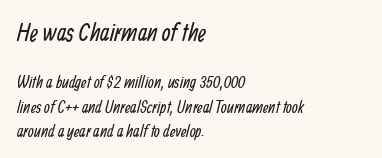
{"bold": "no", "underline": "no", "align": "left", "line_spacing": "normal", "line_spacing_ratio": 1.42, "letter_spacing": "normal", "letter_spacing_em": 0.0, "larger_block": "first", "size_ratio": 1.47, "glyph_px": 25}
